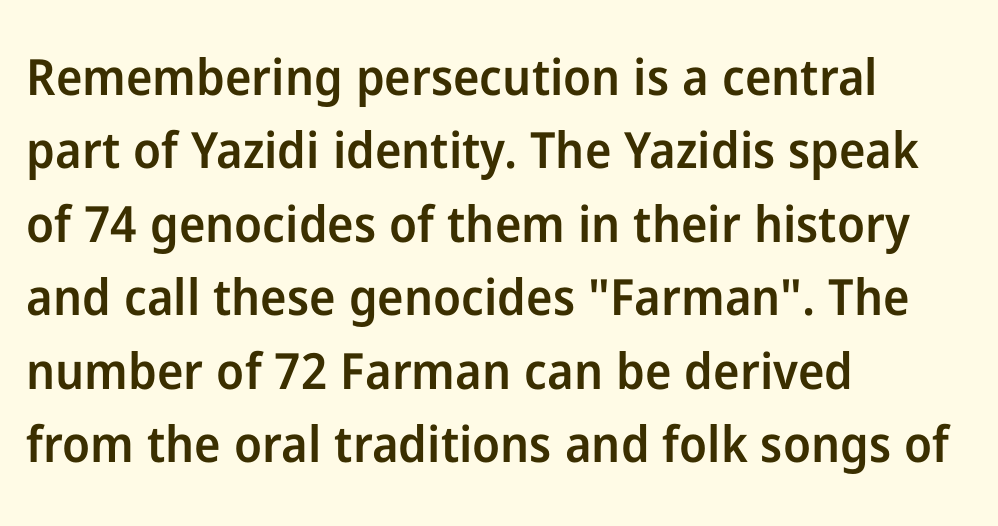
Q: Is the text bold? A: Semi-bold.
Q: Is the text italic (slanted)? A: No, it is upright.
Q: Is the typeface a serif or a sans-serif typeface? A: Sans-serif.
Q: Is the text underlined? A: No.
Q: How is the paragraph aligned? A: Left-aligned.
Q: Is the spacing between letters normal or unusually wide? A: Normal.
Q: Is the spacing between lines tight, normal or loose? A: Normal.
Q: Width (condensed, normal, or wide)? A: Normal.
Q: Stroke contrast? A: Low.
Q: x-height? A: Medium.
Q: Monospaced? A: No.
